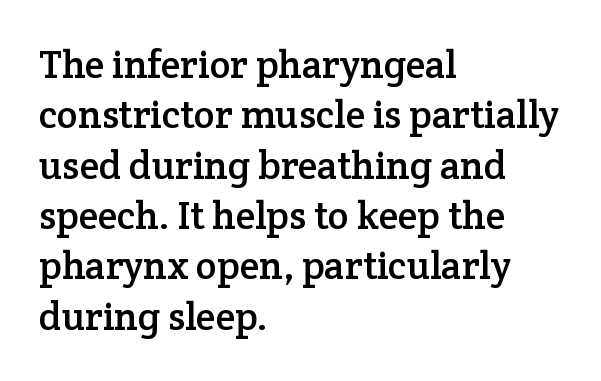
Q: Is the text italic (slanted)? A: No, it is upright.
Q: Is the typeface a serif or a sans-serif typeface? A: Serif.
Q: Is the text underlined? A: No.
Q: How is the paragraph aligned? A: Left-aligned.
Q: Is the spacing between letters normal or unusually wide? A: Normal.
Q: Is the spacing between lines tight, normal or loose? A: Normal.
Q: Width (condensed, normal, or wide)? A: Normal.
Q: Stroke contrast? A: Low.
Q: x-height? A: Medium.
Q: Monospaced? A: No.
